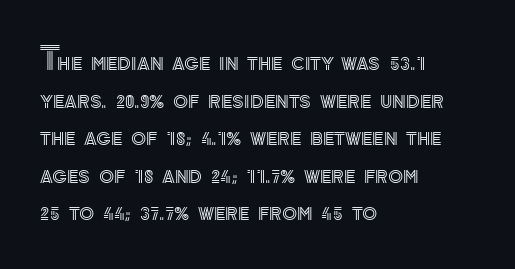
Q: Is the text italic (slanted)? A: No, it is upright.
Q: Is the text underlined? A: No.
Q: How is the paragraph aligned? A: Left-aligned.
Q: Is the spacing between letters normal or unusually wide? A: Normal.
Q: Width (condensed, normal, or wide)? A: Normal.
Q: x-height? A: Small.
Q: Monospaced? A: No.
